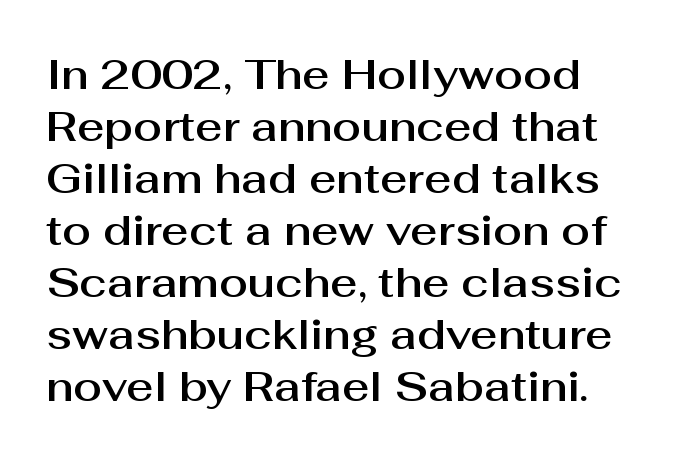
The image shows 42 px sans-serif type, upright; set left-aligned, line spacing 1.24x, normal letter spacing, not underlined; medium stroke contrast and a medium x-height.
